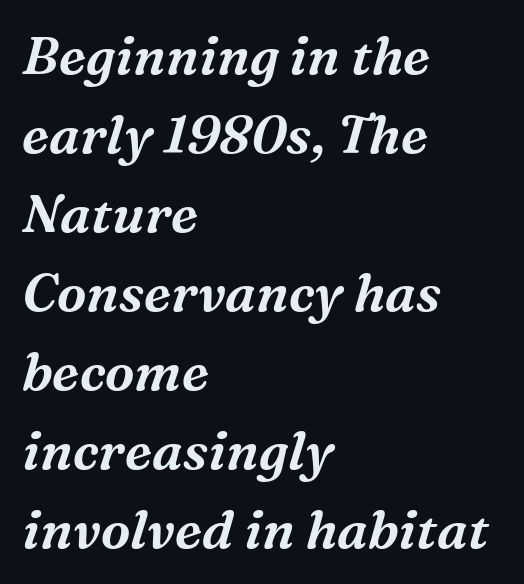
{"serif": "yes", "italic": "yes", "lean": "right", "slant_degrees": 16, "width": "normal", "stroke_contrast": "medium", "x_height": "medium", "monospaced": "no", "underline": "no", "align": "left", "line_spacing": "normal", "line_spacing_ratio": 1.49, "letter_spacing": "normal", "letter_spacing_em": 0.0, "glyph_px": 53}
